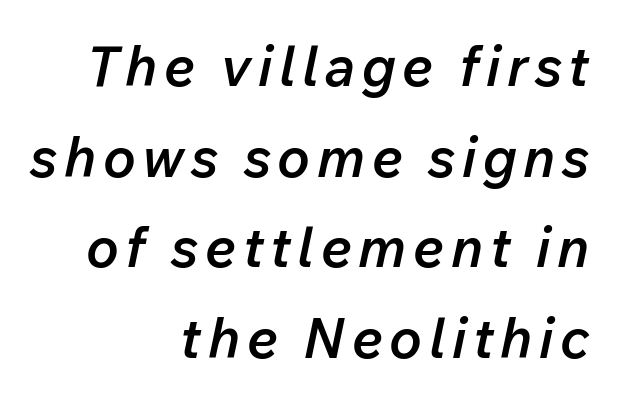
{"italic": "yes", "lean": "right", "slant_degrees": 12, "bold": "semi", "weight": "semibold", "width": "normal", "stroke_contrast": "low", "x_height": "medium", "monospaced": "no", "underline": "no", "align": "right", "line_spacing": "normal", "line_spacing_ratio": 1.65, "glyph_px": 55}
